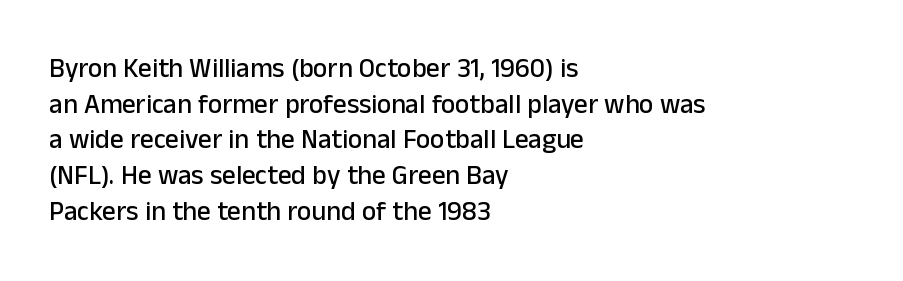
{"italic": "no", "underline": "no", "align": "left", "line_spacing": "normal", "line_spacing_ratio": 1.32, "letter_spacing": "normal", "letter_spacing_em": 0.0, "glyph_px": 27}
